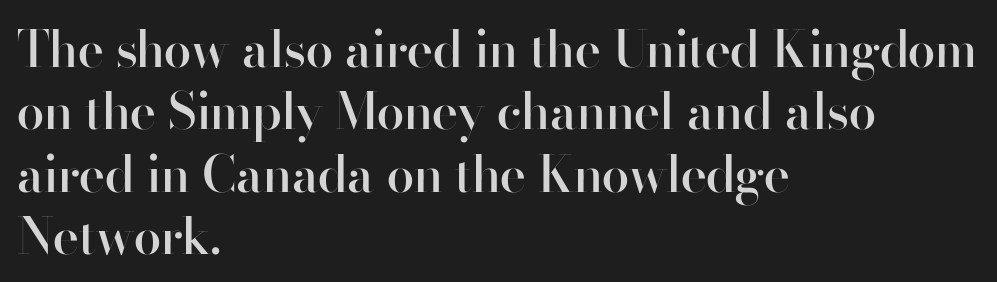
Q: Is the text bold? A: Semi-bold.
Q: Is the text italic (slanted)? A: No, it is upright.
Q: Is the typeface a serif or a sans-serif typeface? A: Sans-serif.
Q: Is the text underlined? A: No.
Q: How is the paragraph aligned? A: Left-aligned.
Q: Is the spacing between letters normal or unusually wide? A: Normal.
Q: Is the spacing between lines tight, normal or loose? A: Normal.
Q: Width (condensed, normal, or wide)? A: Normal.
Q: Stroke contrast? A: High.
Q: x-height? A: Small.
Q: Monospaced? A: No.
